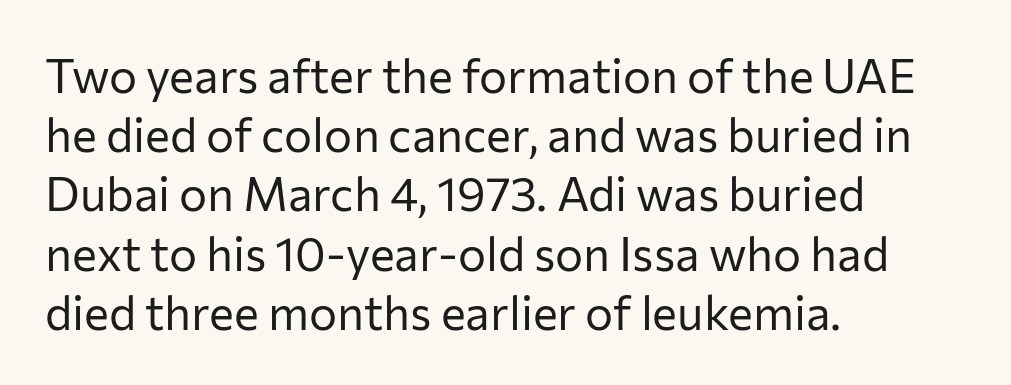
Standard letterfit; no display-style spreading of the glyphs. Type style note: lacks serifs. A quiet, ordinary-to-light weight characterises the typeface. The letters advance in unequal steps, a hallmark of proportional type. Beneath every word, the page is bare.
